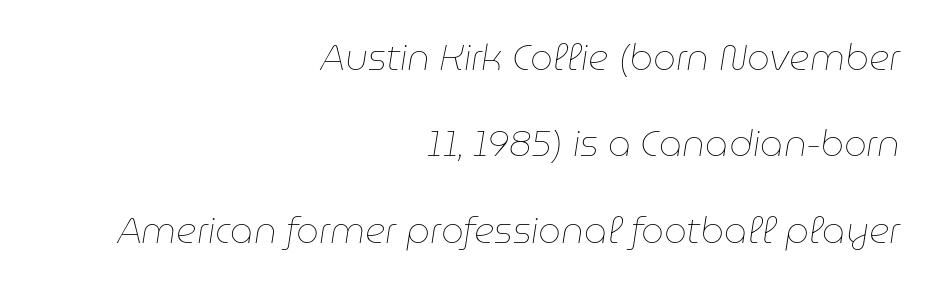
The image shows 36 px thin type, italic (leaning right); set right-aligned, loose line spacing (2.4x), normal letter spacing, not underlined; low stroke contrast and a medium x-height.
